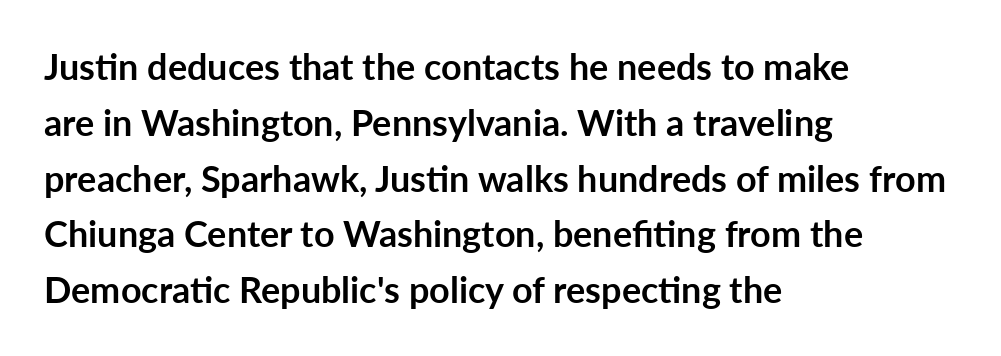
{"serif": "no", "italic": "no", "bold": "yes", "weight": "semibold", "width": "normal", "stroke_contrast": "low", "x_height": "medium", "monospaced": "no", "underline": "no", "align": "left", "line_spacing": "normal", "line_spacing_ratio": 1.55, "letter_spacing": "normal", "letter_spacing_em": 0.0, "glyph_px": 36}
